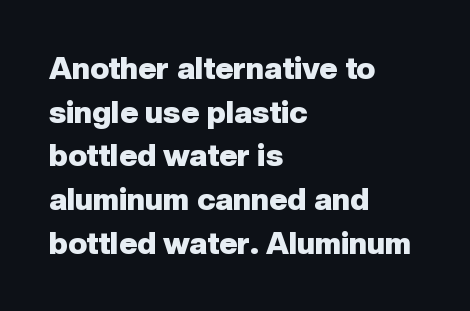
Q: Is the text bold? A: Yes.
Q: Is the text italic (slanted)? A: No, it is upright.
Q: Is the typeface a serif or a sans-serif typeface? A: Sans-serif.
Q: Is the text underlined? A: No.
Q: How is the paragraph aligned? A: Left-aligned.
Q: Is the spacing between letters normal or unusually wide? A: Normal.
Q: Is the spacing between lines tight, normal or loose? A: Normal.
Q: Width (condensed, normal, or wide)? A: Normal.
Q: Stroke contrast? A: Low.
Q: x-height? A: Medium.
Q: Monospaced? A: No.
